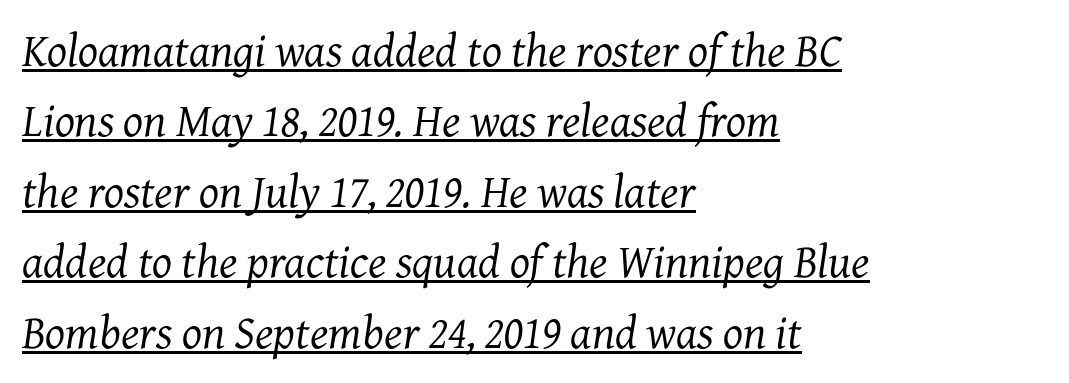
Q: Is the text bold? A: No.
Q: Is the text italic (slanted)? A: Yes, it leans right by about 7 degrees.
Q: Is the typeface a serif or a sans-serif typeface? A: Serif.
Q: Is the text underlined? A: Yes.
Q: How is the paragraph aligned? A: Left-aligned.
Q: Is the spacing between letters normal or unusually wide? A: Normal.
Q: Is the spacing between lines tight, normal or loose? A: Normal.
Q: Width (condensed, normal, or wide)? A: Normal.
Q: Stroke contrast? A: Medium.
Q: x-height? A: Medium.
Q: Monospaced? A: No.
